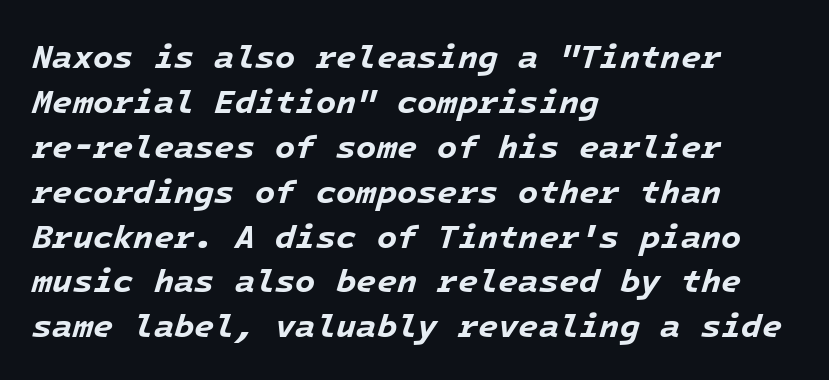
{"italic": "yes", "lean": "right", "slant_degrees": 16, "bold": "yes", "weight": "bold", "width": "normal", "stroke_contrast": "low", "x_height": "medium", "monospaced": "yes", "underline": "no", "align": "left", "line_spacing": "normal", "line_spacing_ratio": 1.36, "letter_spacing": "normal", "letter_spacing_em": 0.0, "glyph_px": 33}
